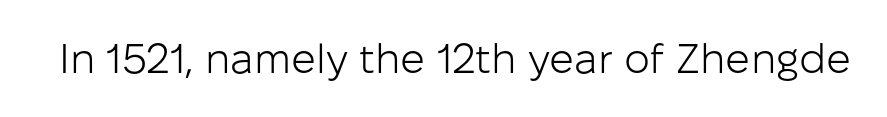
I'd call this a sans setting — the letters go barefoot. The zone under the glyphs is completely vacant. No chunkiness to these letters — they're not bold. The rendering uses natural spacing where letterforms have individual widths. You can tell it's not italic because the verticals are truly vertical. Tracking value appears to be zero — textbook default spacing.
